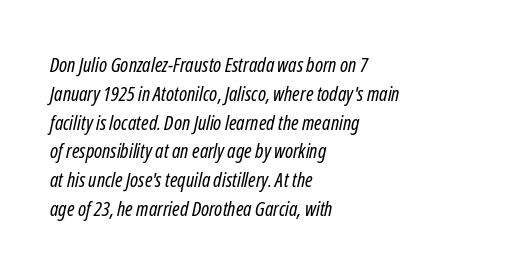
Characters are canted at an angle relative to the baseline's perpendicular. Ink coverage per letter is moderate at most. Quick note: interline space is typical. Decoration check: the copy has no underline. Does extra space separate the letters? No, they use regular spacing. Reading down the block, your eye returns to a fixed left position each line.
